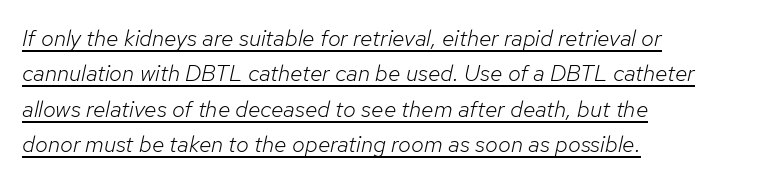
{"italic": "yes", "lean": "right", "slant_degrees": 12, "bold": "no", "underline": "yes", "align": "left", "line_spacing": "normal", "line_spacing_ratio": 1.54, "letter_spacing": "normal", "letter_spacing_em": 0.0, "glyph_px": 23}
